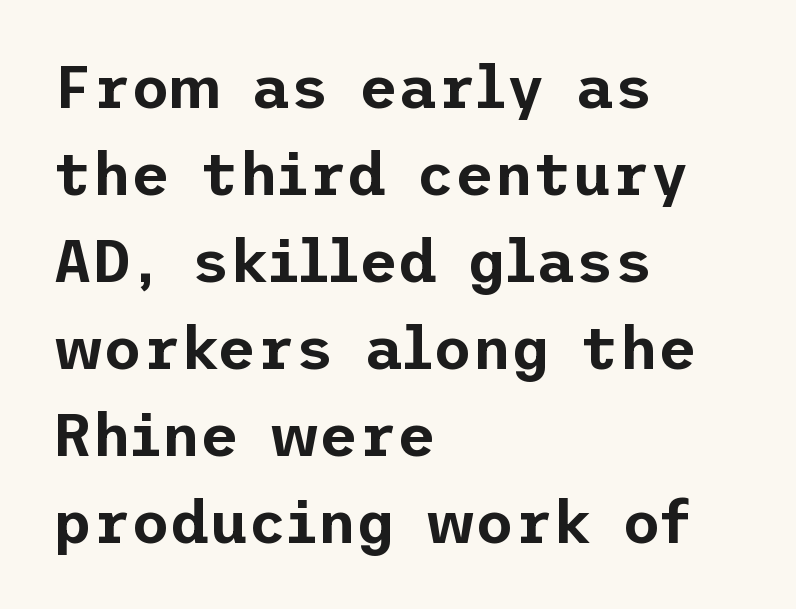
Q: Is the text italic (slanted)? A: No, it is upright.
Q: Is the typeface a serif or a sans-serif typeface? A: Sans-serif.
Q: Is the text underlined? A: No.
Q: How is the paragraph aligned? A: Left-aligned.
Q: Is the spacing between letters normal or unusually wide? A: Normal.
Q: Is the spacing between lines tight, normal or loose? A: Normal.
Q: Width (condensed, normal, or wide)? A: Normal.
Q: Stroke contrast? A: Low.
Q: x-height? A: Medium.
